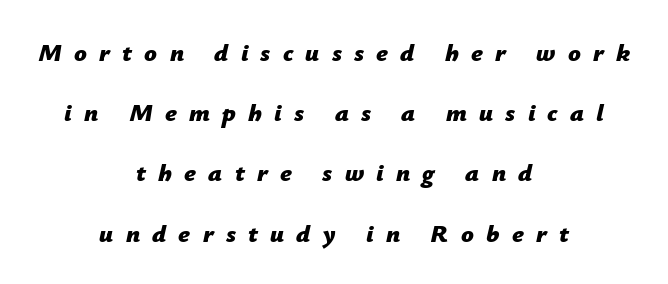
Q: Is the text bold? A: Yes.
Q: Is the text italic (slanted)? A: Yes, it leans right by about 12 degrees.
Q: Is the text underlined? A: No.
Q: How is the paragraph aligned? A: Centered.
Q: Is the spacing between letters normal or unusually wide? A: Unusually wide.
Q: Is the spacing between lines tight, normal or loose? A: Loose.
